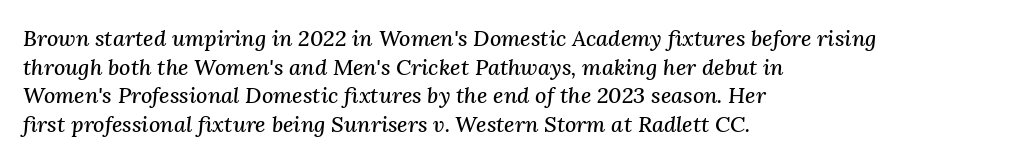
Q: Is the text italic (slanted)? A: Yes, it leans right by about 3 degrees.
Q: Is the text underlined? A: No.
Q: How is the paragraph aligned? A: Left-aligned.
Q: Is the spacing between letters normal or unusually wide? A: Normal.
Q: Is the spacing between lines tight, normal or loose? A: Normal.
